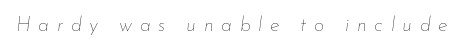
{"italic": "yes", "lean": "right", "slant_degrees": 7, "bold": "no", "underline": "no", "letter_spacing": "wide", "letter_spacing_em": 0.38, "glyph_px": 20}
